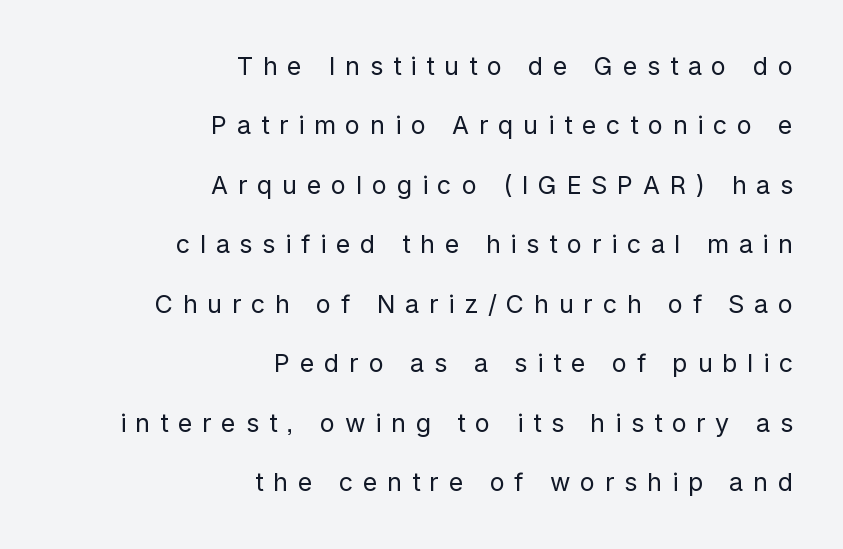
The typesetting does not lean heavy: it is not bold. Descenders are the only things crossing below the line. The letterforms stand isolated, each surrounded by extra space. How would I describe the line gaps? Wide and relaxed. Notice how the stems are strictly vertical — no italics here.
